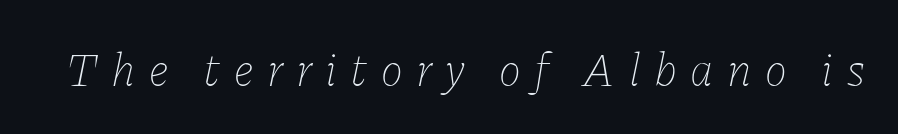
Any mark beneath the type? The region is blank. Students, note that the glyphs here are deliberately spaced far apart. The face used here is proportionally spaced, like ordinary book or web type. The face used here has a pronounced slope to its letters. Weight: not bold — regular or lighter.
